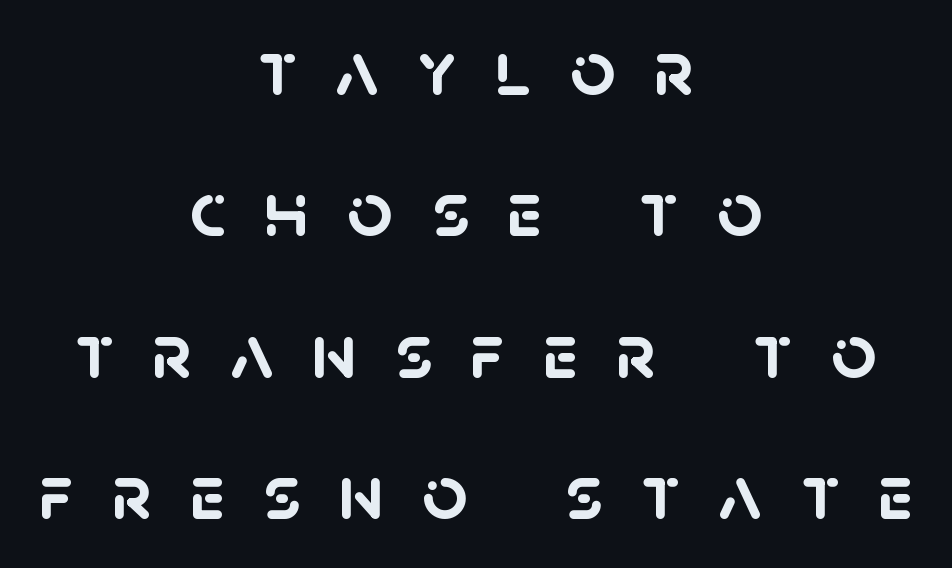
Q: Is the text bold? A: Yes.
Q: Is the typeface a serif or a sans-serif typeface? A: Sans-serif.
Q: Is the text underlined? A: No.
Q: How is the paragraph aligned? A: Centered.
Q: Is the spacing between letters normal or unusually wide? A: Unusually wide.
Q: Width (condensed, normal, or wide)? A: Normal.
Q: Stroke contrast? A: Low.
Q: x-height? A: Large.
Q: Monospaced? A: No.
